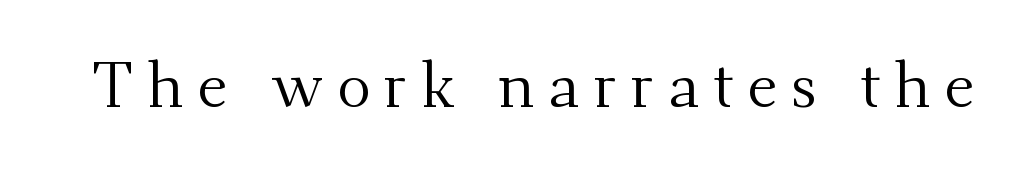
{"serif": "yes", "italic": "no", "bold": "no", "weight": "regular", "width": "normal", "stroke_contrast": "medium", "x_height": "small", "monospaced": "no", "underline": "no", "letter_spacing": "wide", "letter_spacing_em": 0.21, "glyph_px": 64}
